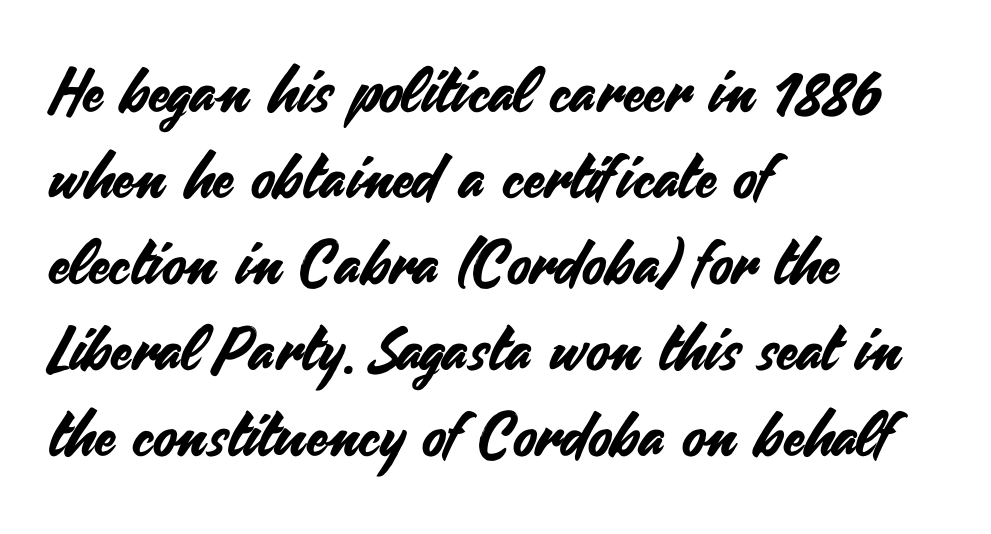
Q: Is the text italic (slanted)? A: Yes.
Q: Is the typeface a serif or a sans-serif typeface? A: Sans-serif.
Q: Is the text underlined? A: No.
Q: How is the paragraph aligned? A: Left-aligned.
Q: Is the spacing between letters normal or unusually wide? A: Normal.
Q: Is the spacing between lines tight, normal or loose? A: Normal.
Q: Width (condensed, normal, or wide)? A: Normal.
Q: Stroke contrast? A: Medium.
Q: x-height? A: Small.
Q: Monospaced? A: No.
